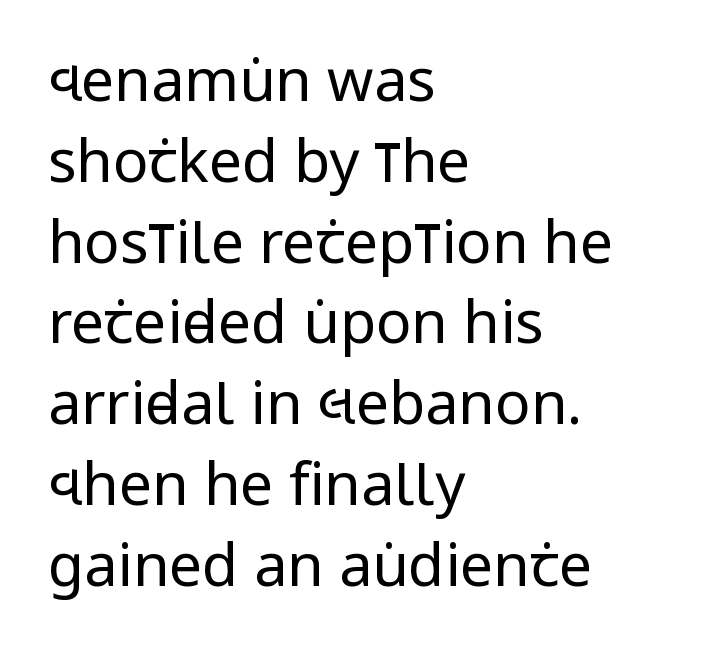
{"serif": "no", "italic": "no", "bold": "no", "weight": "regular", "width": "condensed", "stroke_contrast": "low", "x_height": "large", "monospaced": "no", "underline": "no", "align": "left", "line_spacing": "normal", "line_spacing_ratio": 1.37, "letter_spacing": "normal", "letter_spacing_em": 0.0, "glyph_px": 59}
